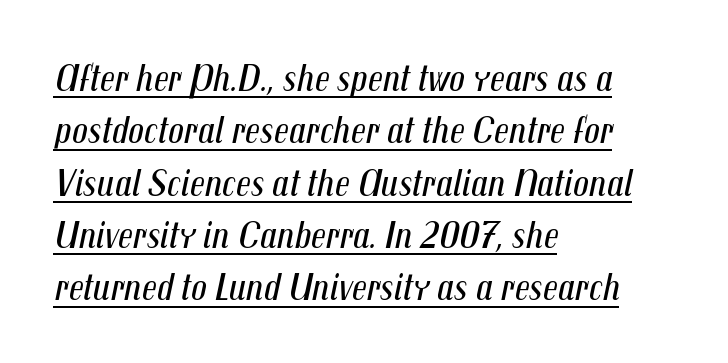
Q: Is the text bold? A: No.
Q: Is the text italic (slanted)? A: Yes, it leans right by about 12 degrees.
Q: Is the text underlined? A: Yes.
Q: How is the paragraph aligned? A: Left-aligned.
Q: Is the spacing between letters normal or unusually wide? A: Normal.
Q: Is the spacing between lines tight, normal or loose? A: Normal.
Q: Width (condensed, normal, or wide)? A: Condensed.
Q: Stroke contrast? A: Medium.
Q: x-height? A: Medium.
Q: Monospaced? A: No.
